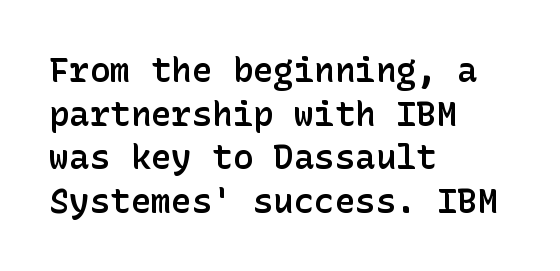
Tall strokes in this sample are plumb rather than angled. Nobody drew a line under any word here. Caption: standard tracking, unaltered. The type family on display is of the sans-serif kind. Set as a demibold, roughly 600 on the weight scale.
